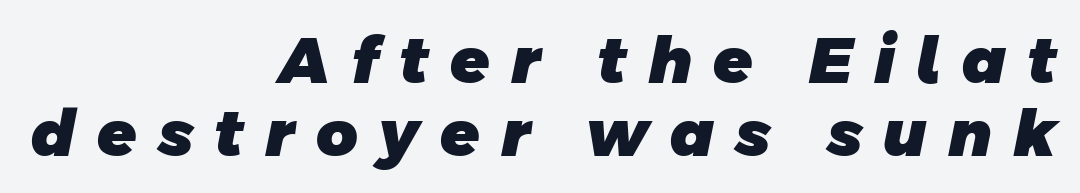
{"serif": "no", "bold": "yes", "weight": "heavy", "width": "normal", "stroke_contrast": "low", "x_height": "large", "monospaced": "no", "underline": "no", "align": "right", "line_spacing": "tight", "line_spacing_ratio": 1.14, "letter_spacing": "wide", "letter_spacing_em": 0.33, "glyph_px": 64}
